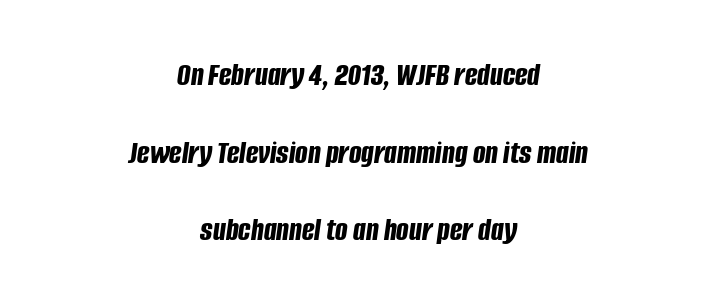
The image shows 33 px bold, condensed type, italic (leaning right); set centered, loose line spacing (2.35x), normal letter spacing, not underlined; low stroke contrast and a large x-height.
